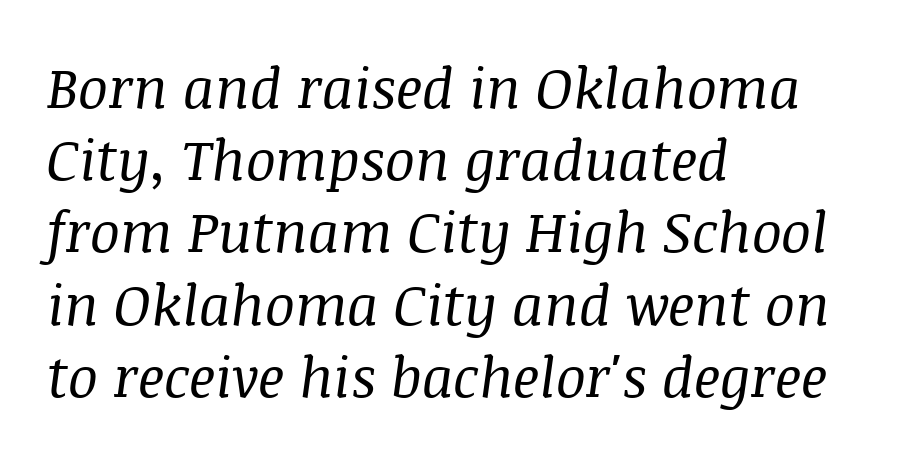
The image shows 56 px regular-weight serif type, italic (leaning right); set left-aligned, normal line spacing (1.29x), normal letter spacing, not underlined; medium stroke contrast and a large x-height.
